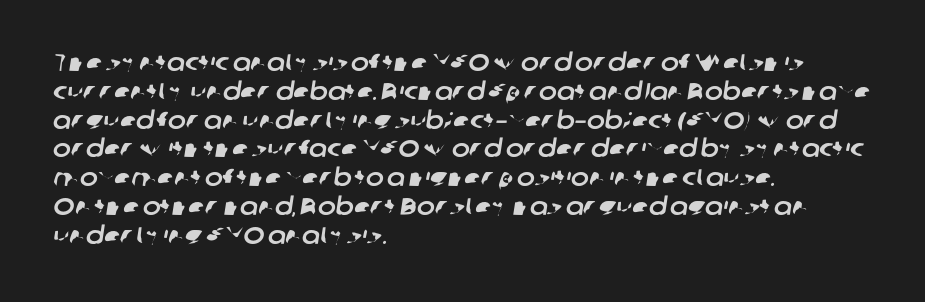
The image shows 24 px text type; set left-aligned, line spacing 1.2x, normal letter spacing, not underlined.
